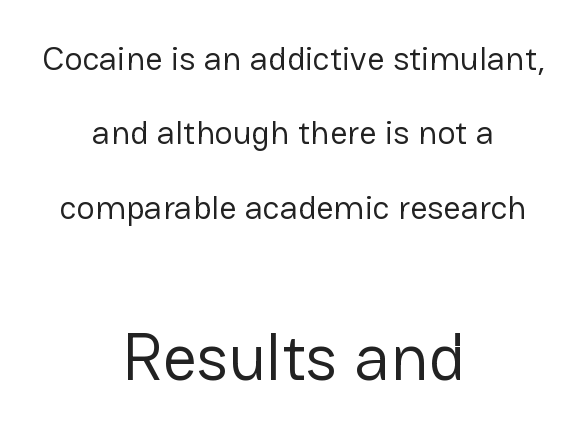
The image shows 67 px regular-weight sans-serif type, upright; set centered, loose line spacing (2.19x), normal letter spacing, not underlined; the second (bottom) block is 1.97x larger; low stroke contrast and a medium x-height.
